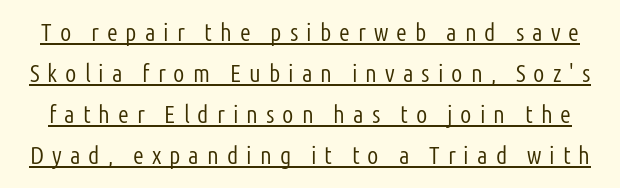
This reads as an unemphasized weight, regular at the heaviest. Leading: standard. These lines were composed using upright roman letters. Glance below the letters and you will spot a drawn line.
